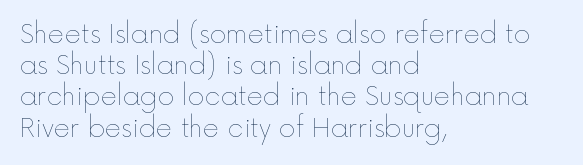
Spacing between characters is what you'd get straight out of the box. Ordinary non-slanted type is in use. The compositor pushed each line to the left boundary. Rows of type keep a routine distance in the vertical direction.
